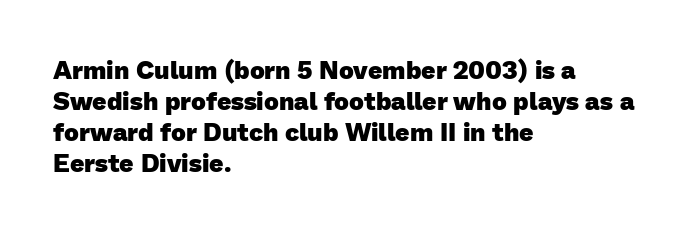
{"bold": "yes", "underline": "no", "align": "left", "line_spacing_ratio": 1.24, "letter_spacing": "normal", "letter_spacing_em": 0.0, "glyph_px": 25}
